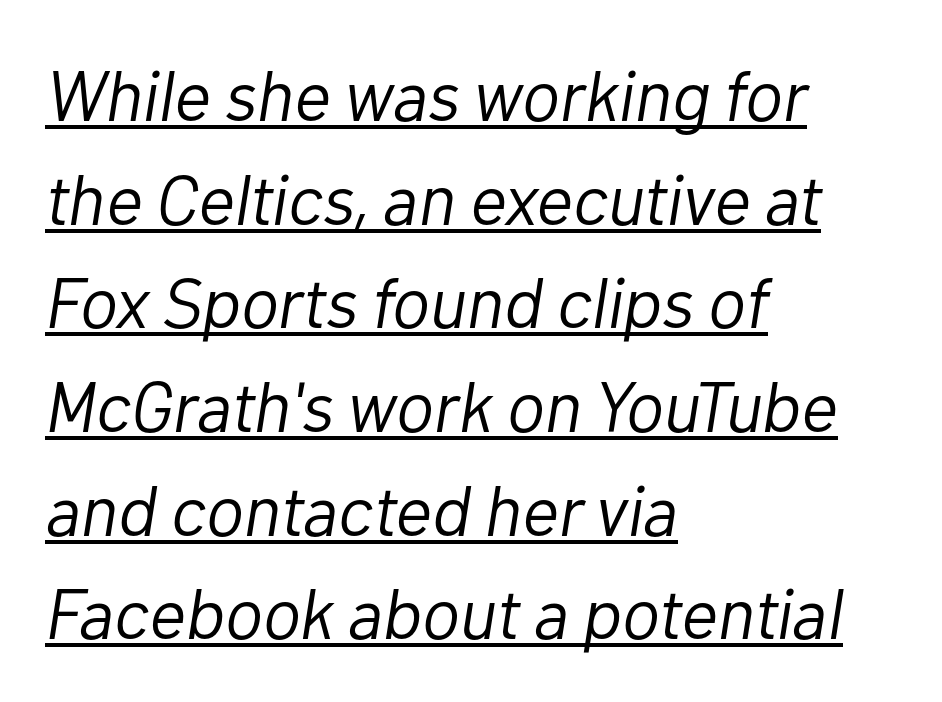
No extra tracking has been applied to these lines. Weight: regular or lighter. Italic? Definitely — the glyphs are oblique. Baseline-to-baseline distance is the conventional proportion of letter height. The face used here appears with an underline applied.
